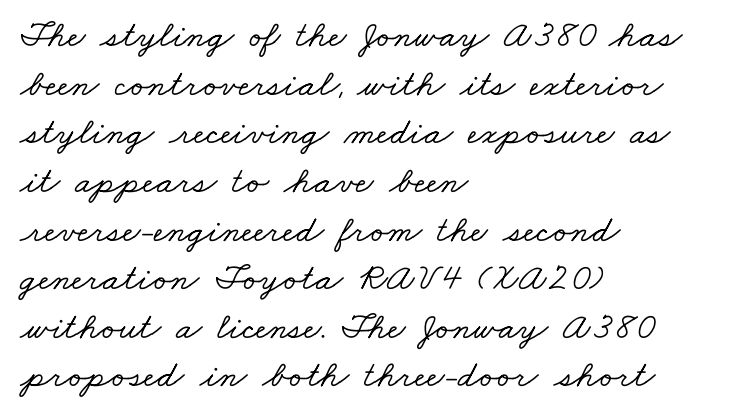
The image shows 38 px wide serif type; set left-aligned, normal line spacing (1.28x), normal letter spacing, not underlined; low stroke contrast and a small x-height.
